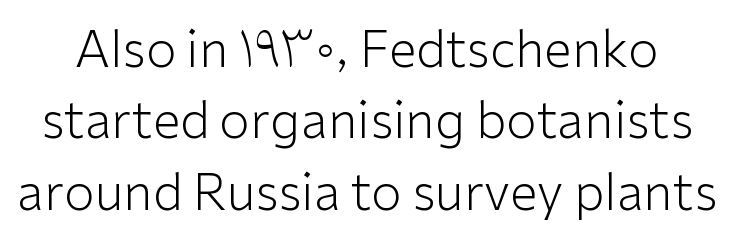
This sample keeps an unexceptional amount of space between lines. Looks like regular typesetting: each glyph gets only the width it needs. The string is rendered with underlining switched off. Stems and bowls with no extra thickness — not bold. The horizontal fit of the characters is conventional and even.
